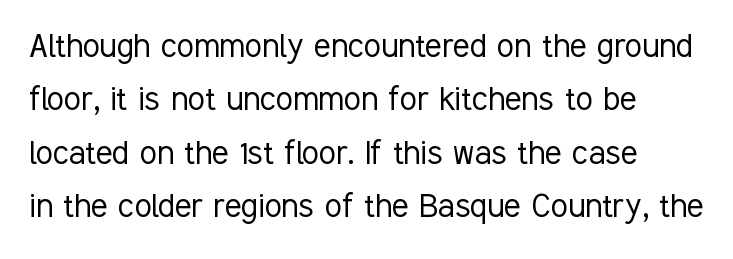
The image shows 39 px light, condensed sans-serif type, upright; set normal line spacing (1.37x), normal letter spacing, not underlined; low stroke contrast and a medium x-height.
